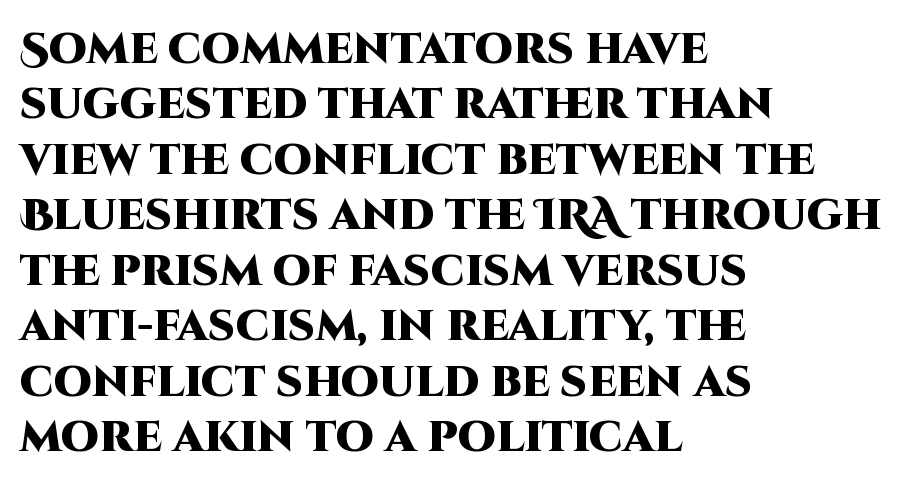
Q: Is the text bold? A: Yes.
Q: Is the text italic (slanted)? A: No, it is upright.
Q: Is the typeface a serif or a sans-serif typeface? A: Sans-serif.
Q: Is the text underlined? A: No.
Q: How is the paragraph aligned? A: Left-aligned.
Q: Is the spacing between letters normal or unusually wide? A: Normal.
Q: Is the spacing between lines tight, normal or loose? A: Normal.
Q: Width (condensed, normal, or wide)? A: Normal.
Q: Stroke contrast? A: High.
Q: x-height? A: Large.
Q: Monospaced? A: No.
